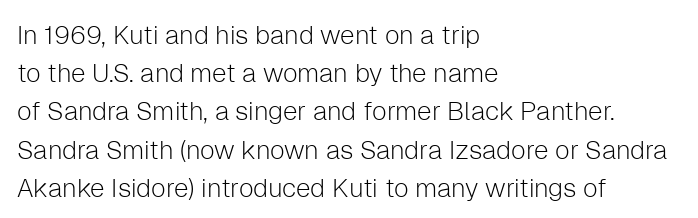
Q: Is the text bold? A: No.
Q: Is the text italic (slanted)? A: No, it is upright.
Q: Is the text underlined? A: No.
Q: How is the paragraph aligned? A: Left-aligned.
Q: Is the spacing between letters normal or unusually wide? A: Normal.
Q: Is the spacing between lines tight, normal or loose? A: Normal.
